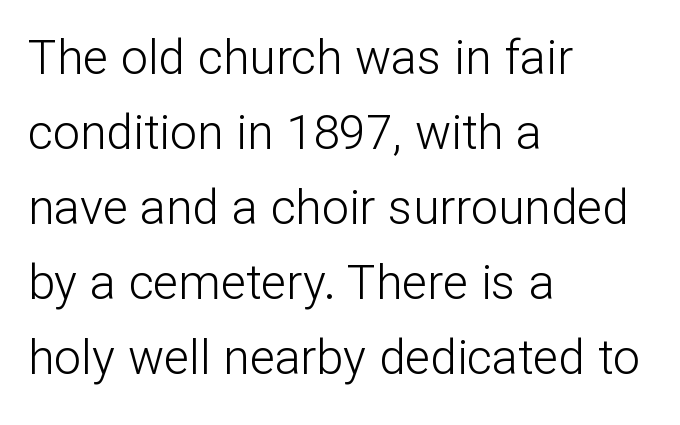
Anything drawn beneath the words? Only blank space. Posture: upright roman. The weight would be labelled regular, book, light, or lighter still. Look at the tracking — it's just the regular setting, nothing added.
